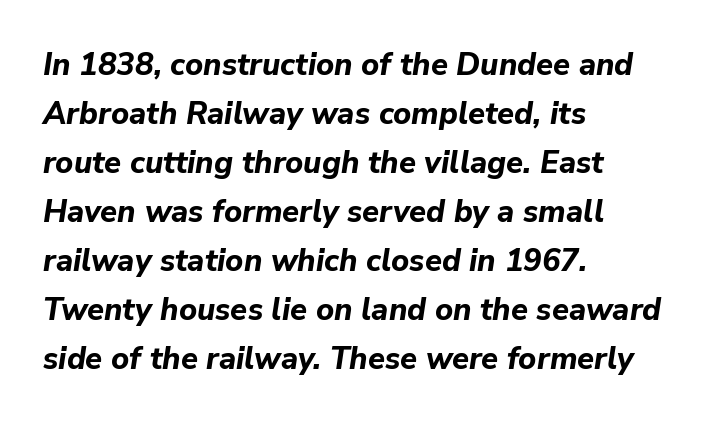
Q: Is the text bold? A: Yes.
Q: Is the text italic (slanted)? A: Yes, it leans right by about 9 degrees.
Q: Is the text underlined? A: No.
Q: How is the paragraph aligned? A: Left-aligned.
Q: Is the spacing between letters normal or unusually wide? A: Normal.
Q: Is the spacing between lines tight, normal or loose? A: Normal.
Q: Width (condensed, normal, or wide)? A: Normal.
Q: Stroke contrast? A: Low.
Q: x-height? A: Medium.
Q: Monospaced? A: No.
